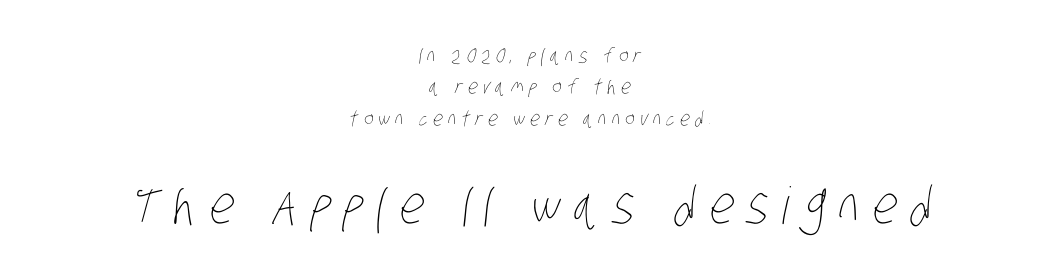
{"bold": "no", "weight": "thin", "width": "condensed", "stroke_contrast": "low", "x_height": "large", "monospaced": "no", "underline": "no", "align": "center", "line_spacing": "normal", "line_spacing_ratio": 1.57, "letter_spacing": "wide", "letter_spacing_em": 0.26, "larger_block": "second", "size_ratio": 2.55, "glyph_px": 51}
